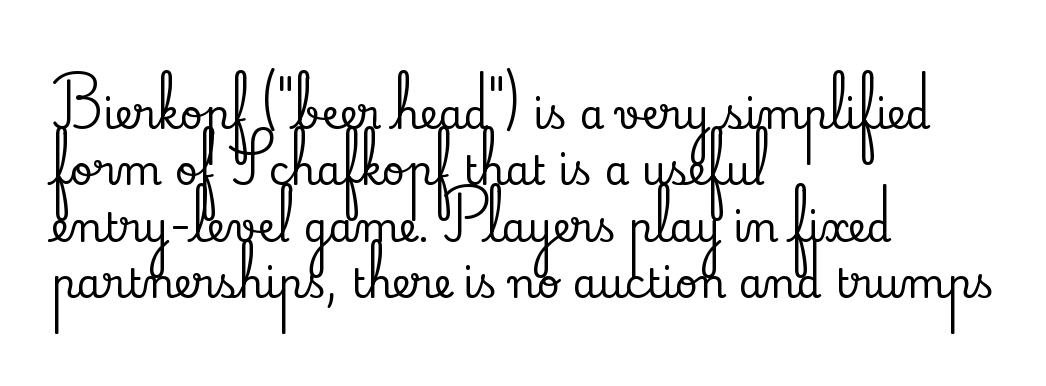
{"serif": "yes", "italic": "no", "width": "normal", "stroke_contrast": "low", "x_height": "small", "monospaced": "no", "underline": "no", "align": "left", "line_spacing": "normal", "line_spacing_ratio": 1.41, "letter_spacing": "normal", "letter_spacing_em": 0.0, "glyph_px": 40}
